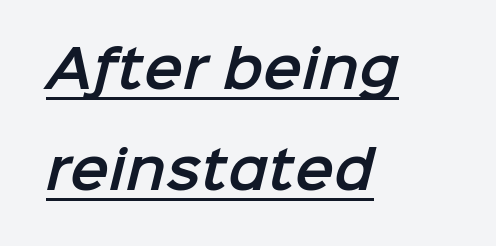
Q: Is the typeface a serif or a sans-serif typeface? A: Sans-serif.
Q: Is the text underlined? A: Yes.
Q: How is the paragraph aligned? A: Left-aligned.
Q: Is the spacing between letters normal or unusually wide? A: Normal.
Q: Is the spacing between lines tight, normal or loose? A: Loose.
Q: Width (condensed, normal, or wide)? A: Normal.
Q: Stroke contrast? A: Low.
Q: x-height? A: Medium.
Q: Monospaced? A: No.
